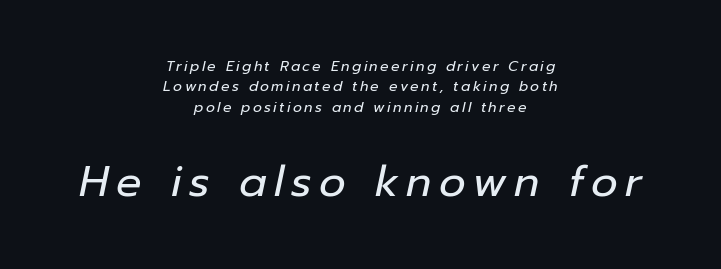
The image shows 42 px regular-weight type, italic (leaning right); set centered, normal line spacing (1.46x), not underlined; the second (bottom) block is 3.0x larger; low stroke contrast and a medium x-height.
